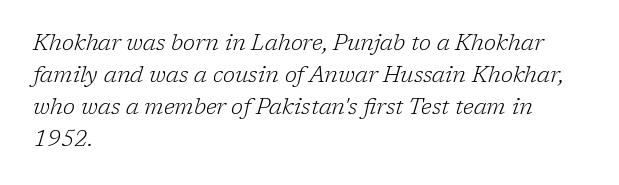
The image shows 22 px text type, italic (leaning right); set left-aligned, normal line spacing (1.45x), normal letter spacing, not underlined.
